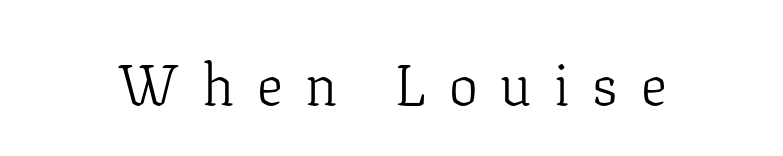
The image shows 58 px light serif type, upright; set unusually wide letter spacing (+0.39 em), not underlined; low stroke contrast and a medium x-height.
